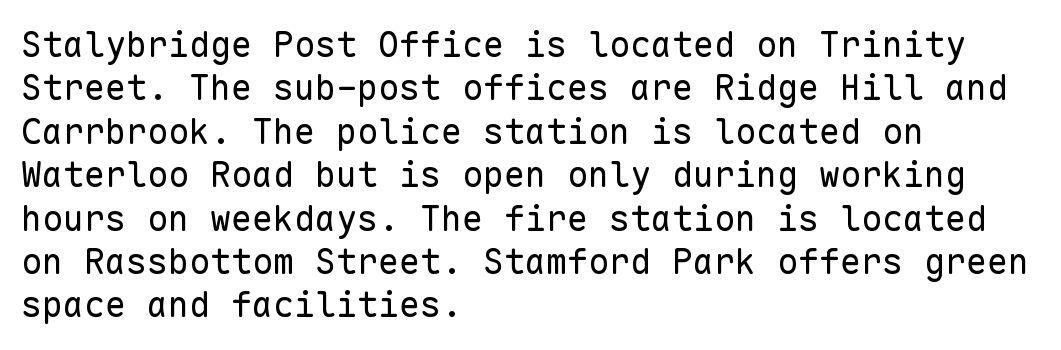
Q: Is the text bold? A: No.
Q: Is the text italic (slanted)? A: No, it is upright.
Q: Is the typeface a serif or a sans-serif typeface? A: Sans-serif.
Q: Is the text underlined? A: No.
Q: How is the paragraph aligned? A: Left-aligned.
Q: Is the spacing between letters normal or unusually wide? A: Normal.
Q: Width (condensed, normal, or wide)? A: Normal.
Q: Stroke contrast? A: Low.
Q: x-height? A: Medium.
Q: Monospaced? A: Yes.
